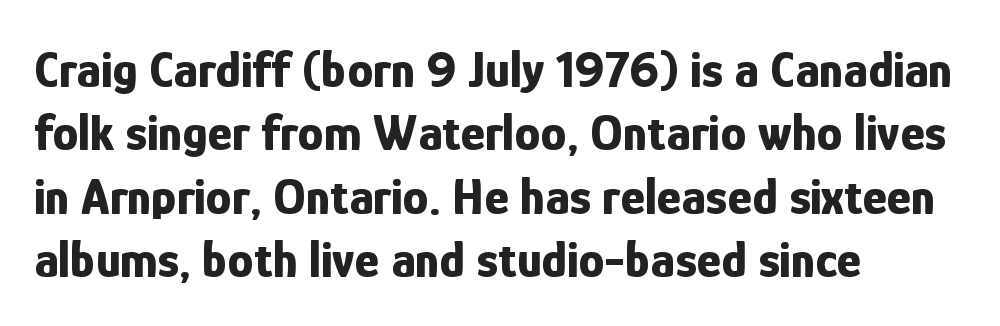
The image shows 52 px bold, condensed sans-serif type, upright; set left-aligned, line spacing 1.22x, normal letter spacing, not underlined; low stroke contrast and a medium x-height.
